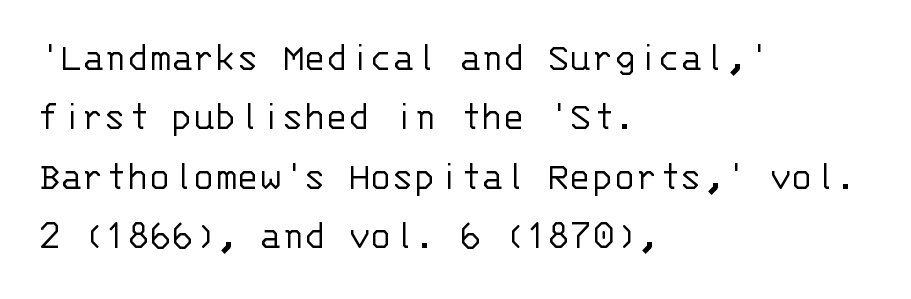
Nope, no serifs anywhere on these letters. Decoration check: the copy has no underline. The passage shown is typed in a monospace face where columns stay perfectly aligned. The letters look calm and open, with moderate or lighter stems.
